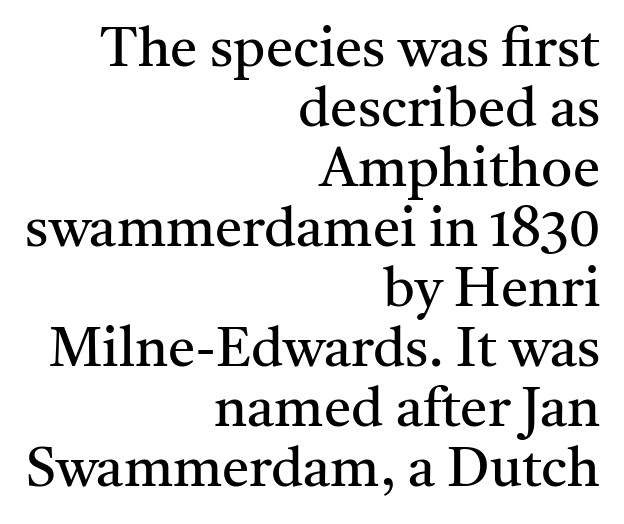
{"serif": "yes", "italic": "no", "bold": "no", "weight": "regular", "width": "normal", "stroke_contrast": "medium", "x_height": "medium", "monospaced": "no", "underline": "no", "align": "right", "line_spacing": "tight", "line_spacing_ratio": 1.09, "letter_spacing": "normal", "letter_spacing_em": 0.0, "glyph_px": 55}
